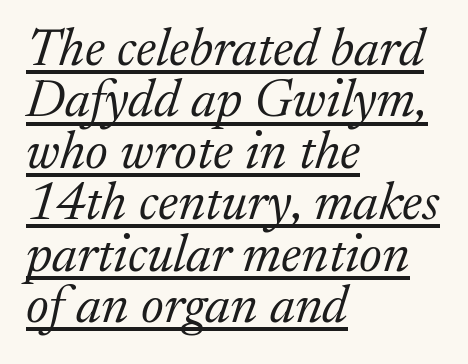
Posture: slanted. Old-style or modern, the face here clearly has serifs. Nothing unusual about the tracking: characters are spaced as the font intends. Typeset ragged right — the left edge is the straight one.
